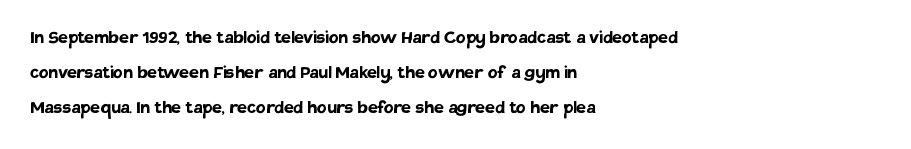
One-word summary of the alignment: left. Characters remain perfectly vertical along every line. Words float on clear page, feet unadorned. Look at the tracking — it's just the regular setting, nothing added.
